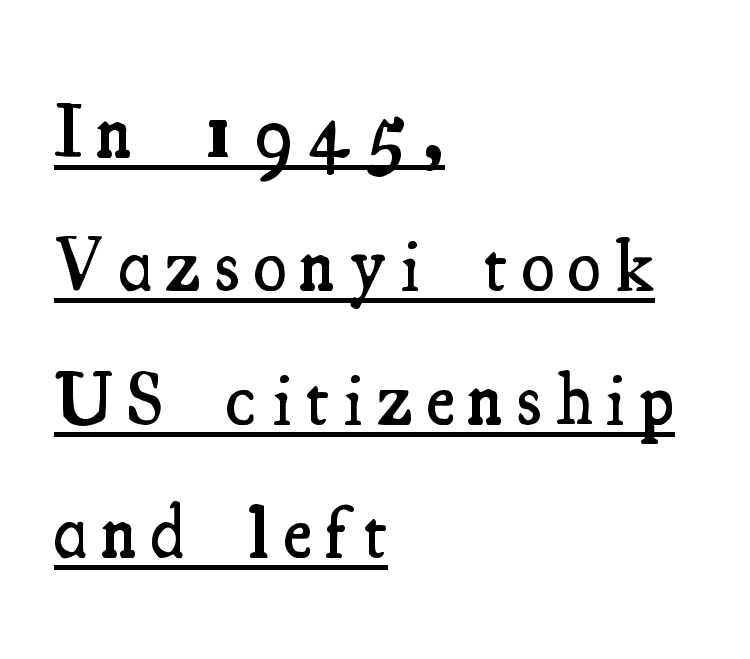
The image shows 75 px semibold, condensed serif type, upright; set left-aligned, line spacing 1.78x, unusually wide letter spacing (+0.2 em), underlined; medium stroke contrast and a small x-height.
